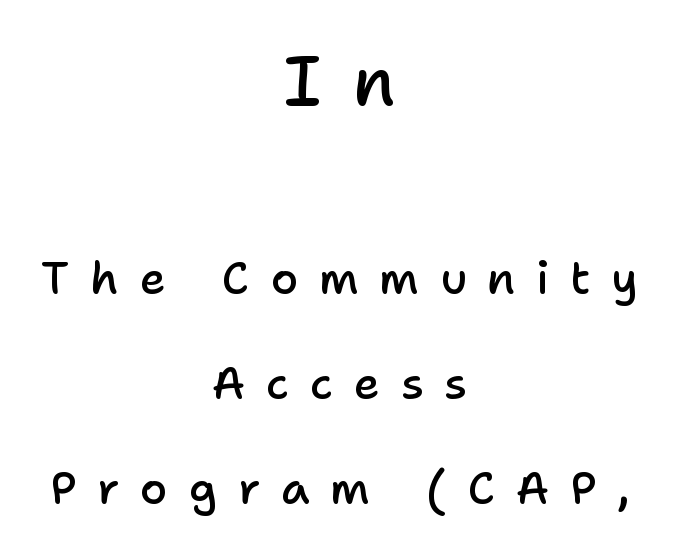
The image shows 68 px semibold sans-serif type, upright; set centered, loose line spacing (2.33x), unusually wide letter spacing (+0.46 em), not underlined; the first (top) block is 1.51x larger; low stroke contrast and a medium x-height.
